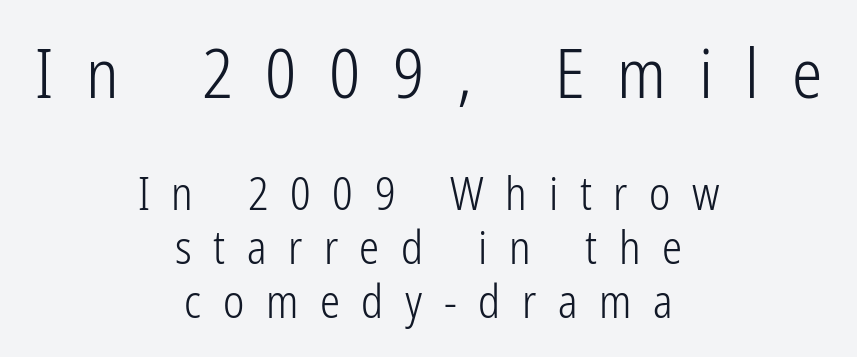
Here the glyphs are tracked loosely, breaking word shapes into spaced letters. The rag falls on both sides of this text block equally. A sans-serif font was chosen for this passage. The typography opts for an upright posture over an oblique one.
